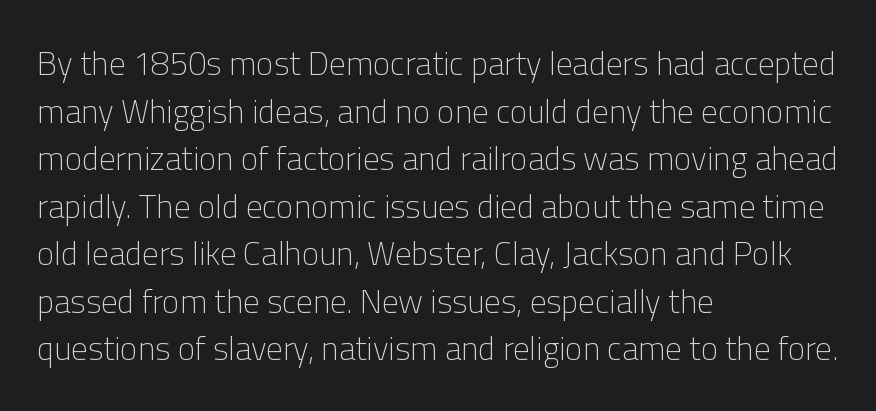
{"serif": "no", "italic": "no", "bold": "no", "weight": "light", "width": "normal", "stroke_contrast": "low", "x_height": "medium", "monospaced": "no", "underline": "no", "align": "left", "line_spacing": "normal", "line_spacing_ratio": 1.44, "letter_spacing": "normal", "letter_spacing_em": 0.0, "glyph_px": 33}
